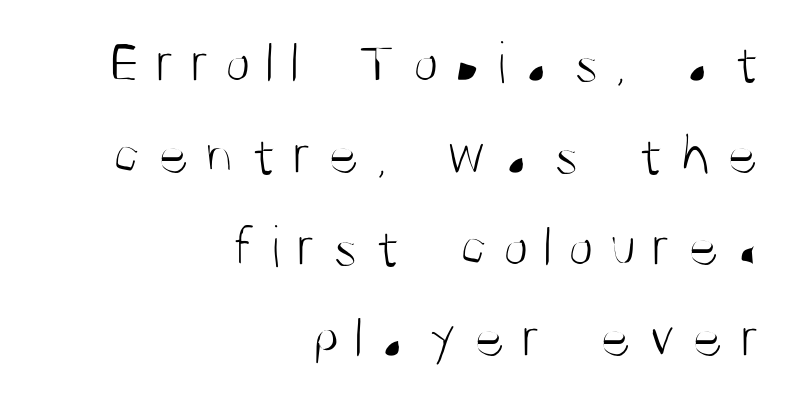
{"serif": "no", "italic": "no", "bold": "no", "weight": "light", "width": "condensed", "stroke_contrast": "medium", "x_height": "large", "monospaced": "no", "underline": "no", "align": "right", "line_spacing": "normal", "line_spacing_ratio": 1.53, "letter_spacing": "wide", "letter_spacing_em": 0.26, "glyph_px": 60}
